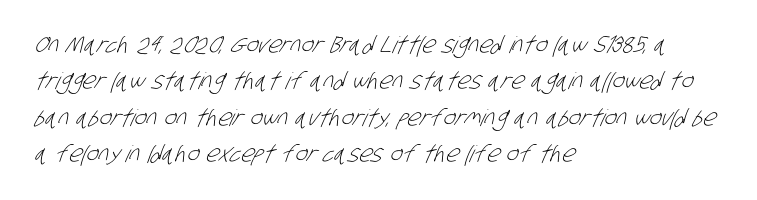
The image shows 23 px text type; set left-aligned, normal line spacing (1.58x), normal letter spacing, not underlined.
